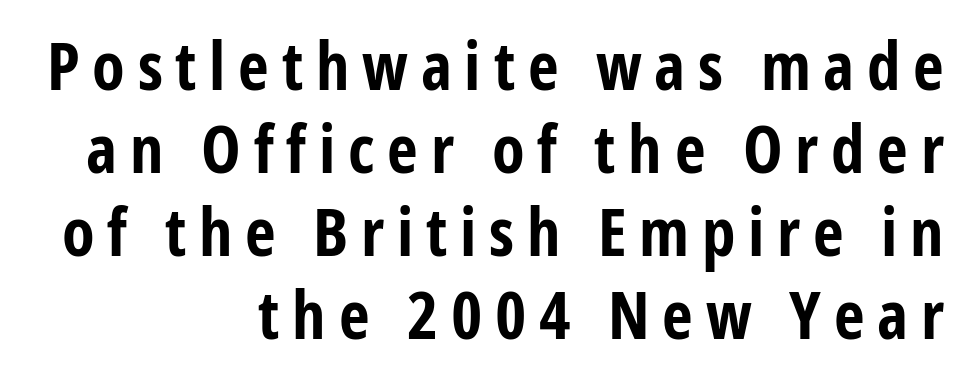
{"serif": "no", "italic": "no", "bold": "yes", "weight": "bold", "width": "condensed", "stroke_contrast": "low", "x_height": "medium", "monospaced": "no", "underline": "no", "align": "right", "line_spacing_ratio": 1.24, "glyph_px": 67}
